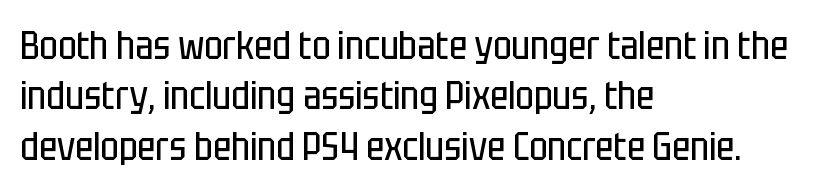
Q: Is the text bold? A: No.
Q: Is the text italic (slanted)? A: No, it is upright.
Q: Is the typeface a serif or a sans-serif typeface? A: Sans-serif.
Q: Is the text underlined? A: No.
Q: How is the paragraph aligned? A: Left-aligned.
Q: Is the spacing between letters normal or unusually wide? A: Normal.
Q: Is the spacing between lines tight, normal or loose? A: Normal.
Q: Width (condensed, normal, or wide)? A: Condensed.
Q: Stroke contrast? A: Low.
Q: x-height? A: Large.
Q: Monospaced? A: No.
